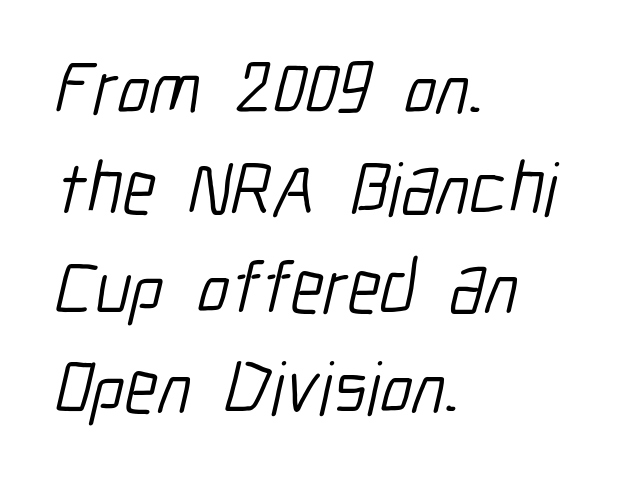
The image shows 75 px light, condensed sans-serif type; set left-aligned, normal line spacing (1.33x), normal letter spacing, not underlined; low stroke contrast and a medium x-height.
